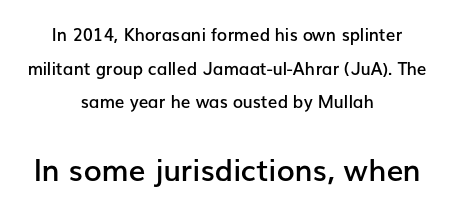
{"serif": "no", "italic": "no", "bold": "semi", "weight": "semibold", "width": "normal", "stroke_contrast": "low", "x_height": "medium", "monospaced": "no", "underline": "no", "align": "center", "line_spacing": "loose", "line_spacing_ratio": 1.98, "letter_spacing": "normal", "letter_spacing_em": 0.0, "larger_block": "second", "size_ratio": 1.76, "glyph_px": 30}
